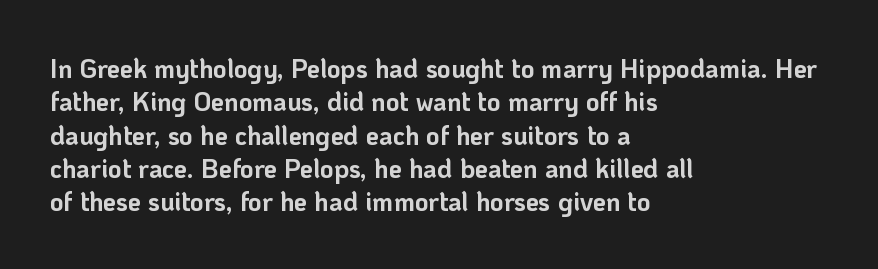
In terms of posture, this sample is upright. Look at the stroke-to-counter ratio: heavy, a bold. Notice how descenders clear the ascenders below comfortably — that's standard leading. The zone under the glyphs is completely vacant. The rendering keeps characters at their native spacing.
